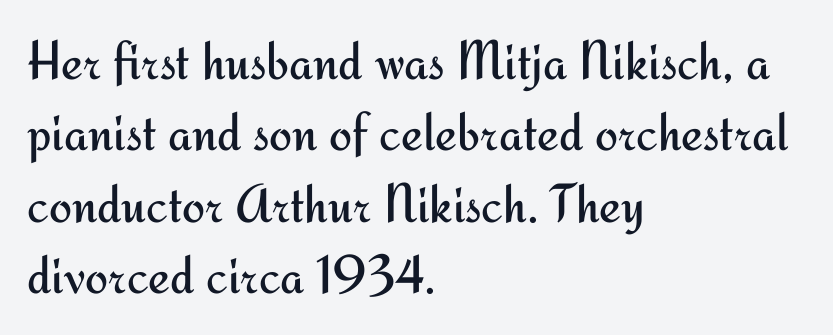
Spacing verdict: proportional, widths tailored to each character. If you measured baseline to baseline, you'd find a middling distance. A clean baseline with only descenders dipping below it. Stems here are at most as thick as an everyday book face. The axis of the letterforms is exactly vertical.
